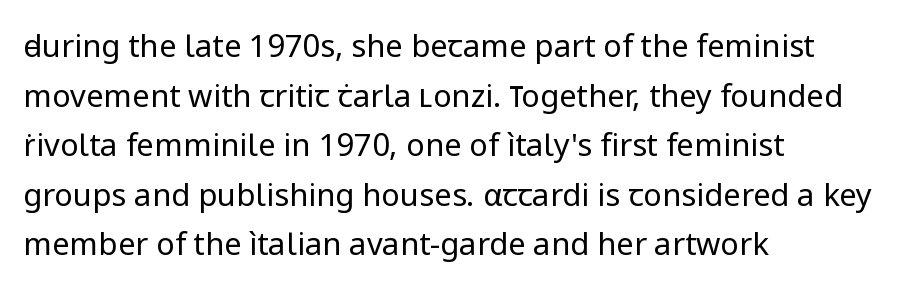
{"serif": "no", "italic": "no", "bold": "no", "weight": "regular", "width": "normal", "stroke_contrast": "low", "x_height": "medium", "monospaced": "no", "underline": "no", "align": "left", "line_spacing": "normal", "line_spacing_ratio": 1.6, "letter_spacing": "normal", "letter_spacing_em": 0.0, "glyph_px": 31}
